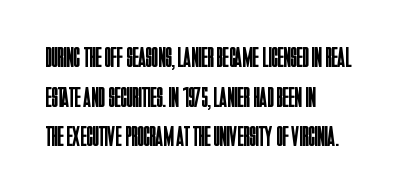
The letterforms sit at book weight or below. These lines were composed using upright roman letters. Each letter's strokes conclude bluntly, with no projecting serifs. A normal amount of white space separates one row of letters from the next.
